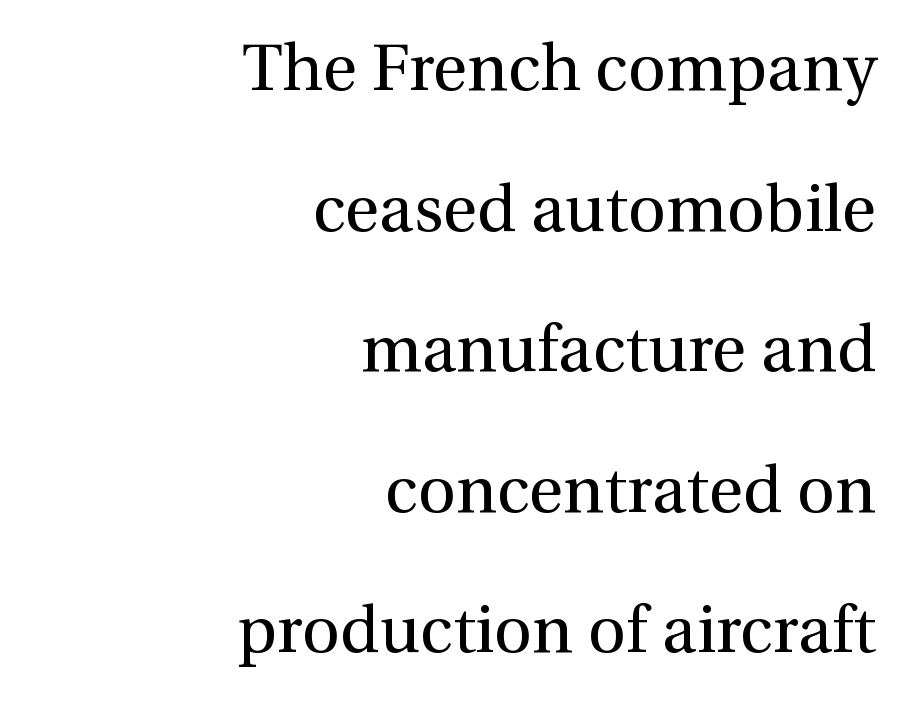
The letters stand upright; this is a roman face. A student would call this right alignment; a typographer would say flush right, rag left. Plain, unruled lines of type. The letters carry serifs — small finishing strokes at the ends of their stems.
